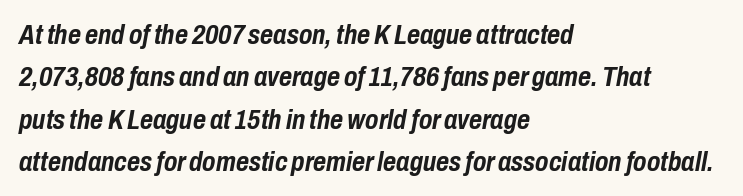
Q: Is the text bold? A: Yes.
Q: Is the text italic (slanted)? A: Yes, it leans right by about 10 degrees.
Q: Is the text underlined? A: No.
Q: How is the paragraph aligned? A: Left-aligned.
Q: Is the spacing between letters normal or unusually wide? A: Normal.
Q: Is the spacing between lines tight, normal or loose? A: Normal.
Q: Width (condensed, normal, or wide)? A: Condensed.
Q: Stroke contrast? A: Low.
Q: x-height? A: Medium.
Q: Monospaced? A: No.
